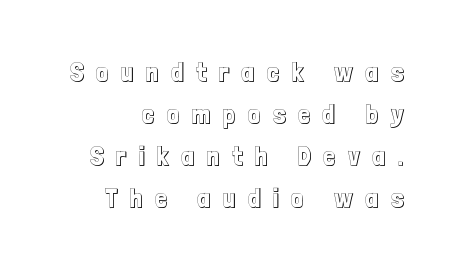
The image shows 27 px text type, upright; set normal line spacing (1.55x), unusually wide letter spacing (+0.47 em), not underlined.
